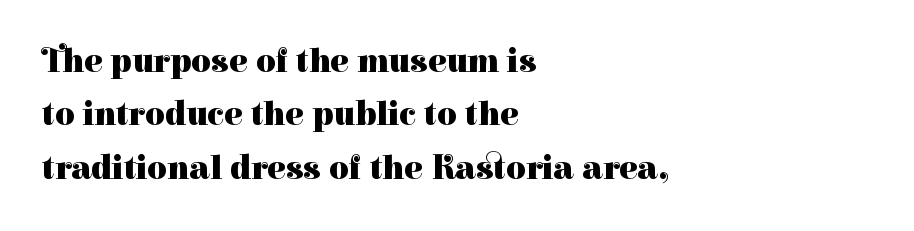
The image shows 34 px heavy serif type, upright; set left-aligned, normal line spacing (1.57x), normal letter spacing, not underlined; high stroke contrast and a medium x-height.
